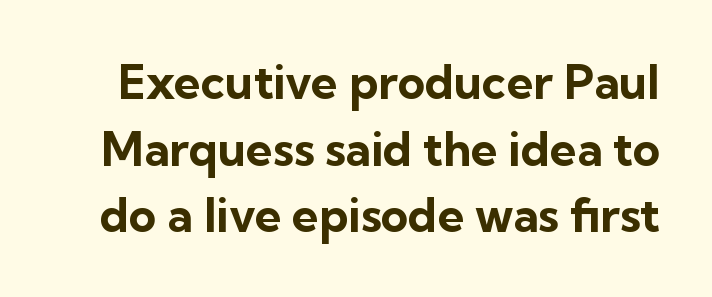
Q: Is the text bold? A: Yes.
Q: Is the text italic (slanted)? A: No, it is upright.
Q: Is the typeface a serif or a sans-serif typeface? A: Sans-serif.
Q: Is the text underlined? A: No.
Q: Is the spacing between letters normal or unusually wide? A: Normal.
Q: Is the spacing between lines tight, normal or loose? A: Normal.
Q: Width (condensed, normal, or wide)? A: Normal.
Q: Stroke contrast? A: Low.
Q: x-height? A: Medium.
Q: Monospaced? A: No.
